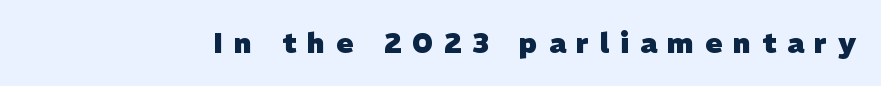
{"serif": "no", "bold": "yes", "weight": "heavy", "width": "normal", "stroke_contrast": "low", "x_height": "medium", "monospaced": "no", "underline": "no", "letter_spacing": "wide", "letter_spacing_em": 0.39, "glyph_px": 28}
